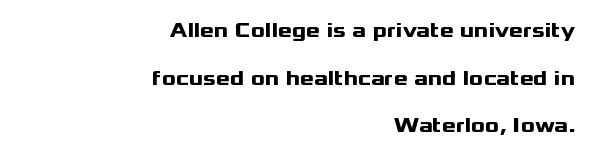
The image shows 21 px bold type, upright; set right-aligned, loose line spacing (2.27x), normal letter spacing, not underlined.
